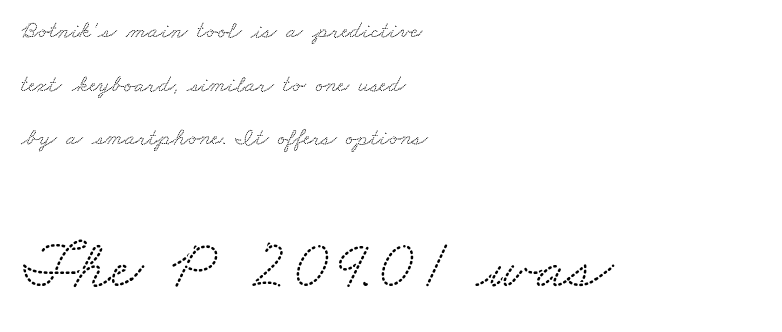
The image shows 71 px wide type; set left-aligned, loose line spacing (2.23x), normal letter spacing, not underlined; the second (bottom) block is 2.96x larger; low stroke contrast and a small x-height.
